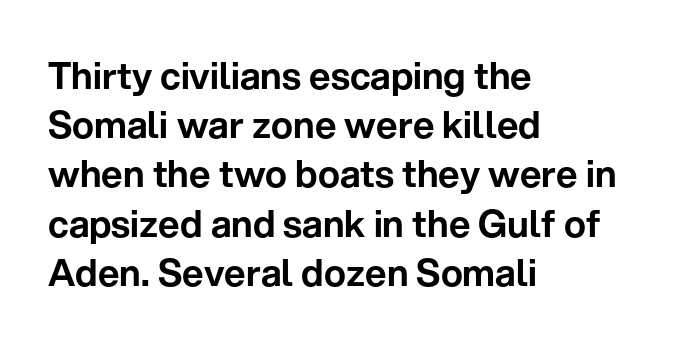
The image shows 37 px sans-serif type, upright; set left-aligned, normal line spacing (1.33x), normal letter spacing, not underlined; low stroke contrast and a medium x-height.
